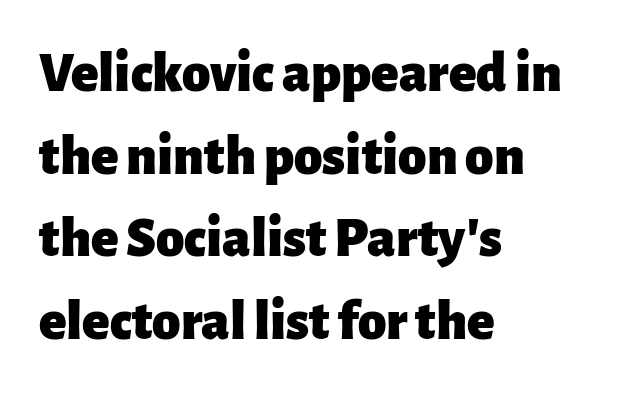
Q: Is the text bold? A: Yes.
Q: Is the text italic (slanted)? A: No, it is upright.
Q: Is the typeface a serif or a sans-serif typeface? A: Sans-serif.
Q: Is the text underlined? A: No.
Q: How is the paragraph aligned? A: Left-aligned.
Q: Is the spacing between letters normal or unusually wide? A: Normal.
Q: Is the spacing between lines tight, normal or loose? A: Normal.
Q: Width (condensed, normal, or wide)? A: Normal.
Q: Stroke contrast? A: Low.
Q: x-height? A: Medium.
Q: Monospaced? A: No.
